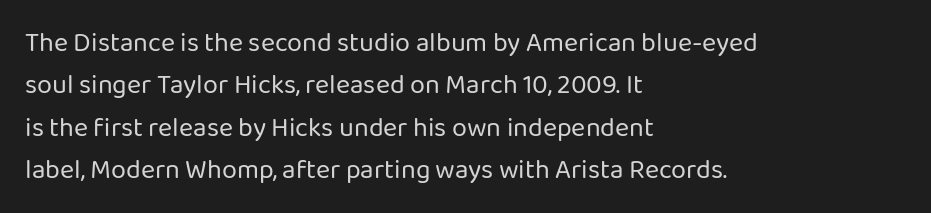
The image shows 27 px text type, upright; set left-aligned, normal line spacing (1.57x), normal letter spacing, not underlined.
